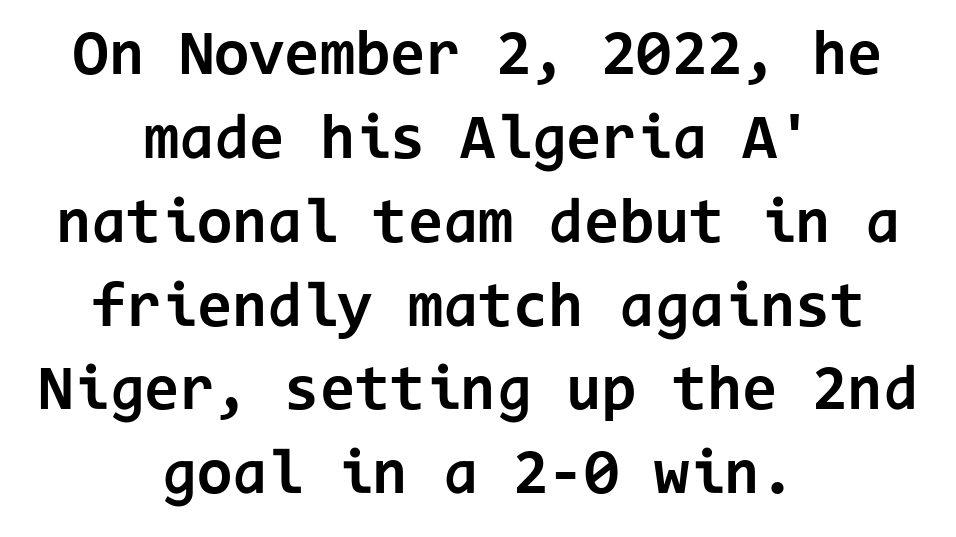
Q: Is the text bold? A: Yes.
Q: Is the text italic (slanted)? A: No, it is upright.
Q: Is the typeface a serif or a sans-serif typeface? A: Sans-serif.
Q: Is the text underlined? A: No.
Q: How is the paragraph aligned? A: Centered.
Q: Is the spacing between letters normal or unusually wide? A: Normal.
Q: Is the spacing between lines tight, normal or loose? A: Normal.
Q: Width (condensed, normal, or wide)? A: Normal.
Q: Stroke contrast? A: Low.
Q: x-height? A: Medium.
Q: Monospaced? A: Yes.
